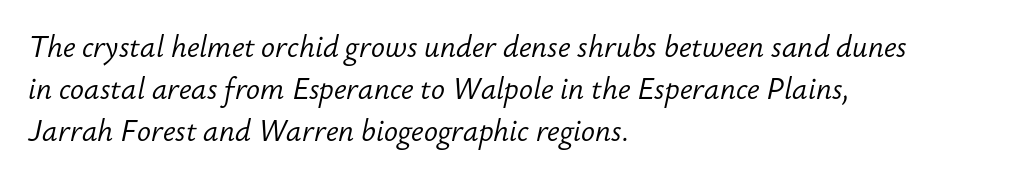
It's the slanting kind of type. Decoration check: the copy has no underline. Looks like regular typesetting: each glyph gets only the width it needs. Horizontally, the lines are justified to the leading edge only. The leading is moderate, giving the passage an even texture.
